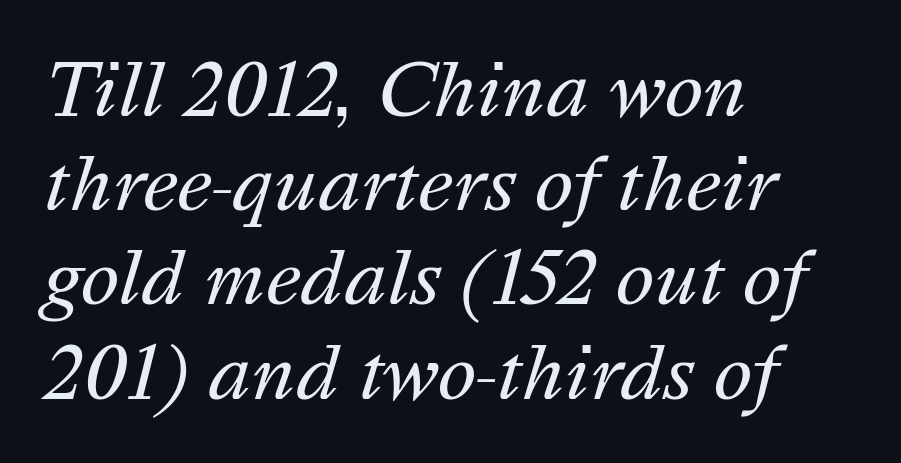
The block of text has a typical density, with ordinary space between rows. Proportional: the letters do not fall into vertical columns. The glyphs are unaccompanied by any horizontal stroke below them. Glyph-to-glyph distance matches everyday printed text.
